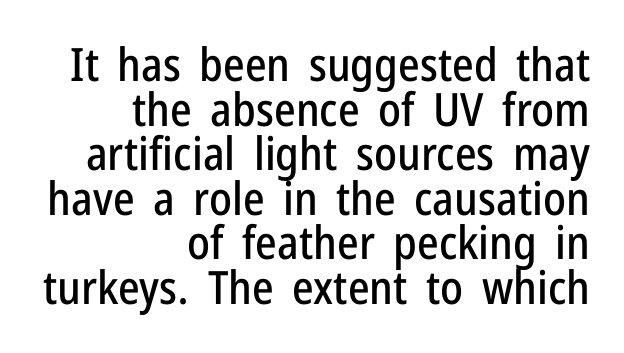
{"serif": "no", "italic": "no", "width": "condensed", "stroke_contrast": "low", "x_height": "medium", "monospaced": "no", "underline": "no", "align": "right", "line_spacing": "tight", "line_spacing_ratio": 0.97, "letter_spacing": "normal", "letter_spacing_em": 0.0, "glyph_px": 46}
